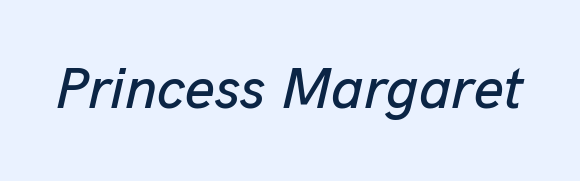
{"italic": "yes", "lean": "right", "slant_degrees": 13, "width": "normal", "stroke_contrast": "low", "x_height": "medium", "monospaced": "no", "underline": "no", "letter_spacing": "normal", "letter_spacing_em": 0.0, "glyph_px": 58}
